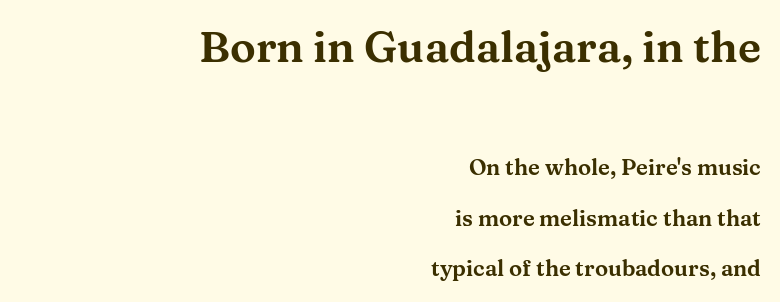
This sample trades compactness for vertical openness between lines. Just letters on the line, the space beneath them empty. Notice how the stems are strictly vertical — no italics here. Letterform terminals end in serifs throughout the passage. Is the letter spacing exaggerated? No — it looks like the ordinary default.
